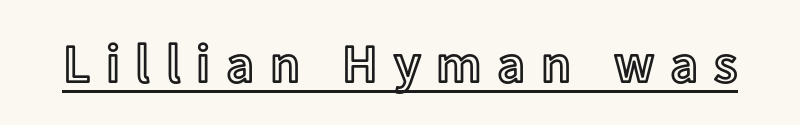
The image shows 54 px text type, upright; set unusually wide letter spacing (+0.29 em), underlined; a medium x-height.
